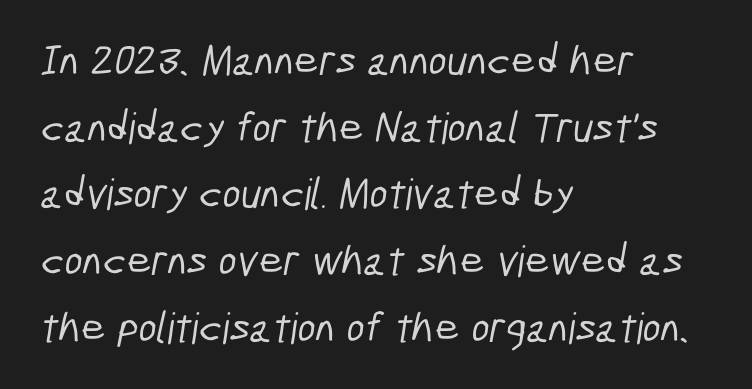
{"serif": "no", "width": "condensed", "stroke_contrast": "low", "x_height": "medium", "monospaced": "no", "underline": "no", "align": "left", "line_spacing": "normal", "line_spacing_ratio": 1.55, "letter_spacing": "normal", "letter_spacing_em": 0.0, "glyph_px": 43}
